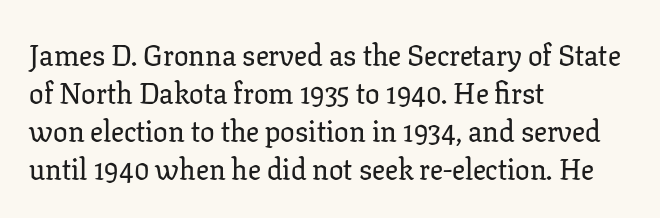
The image shows 29 px serif type, upright; set left-aligned, normal line spacing (1.31x), normal letter spacing, not underlined; low stroke contrast and a medium x-height.
